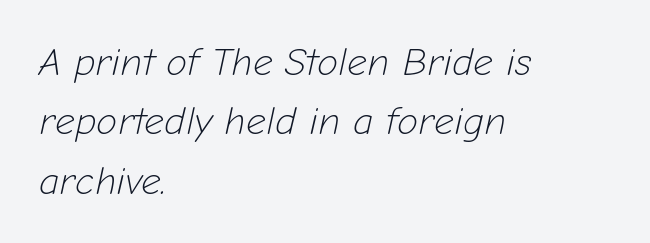
Just letters on the line, the space beneath them empty. Is the stroke heavy? The answer is a plain regular-or-lighter. The face used here has a pronounced slope to its letters. Students, observe: this is what conventionally led text looks like. Think of a printed novel: that variable character pitch is what you see here.
